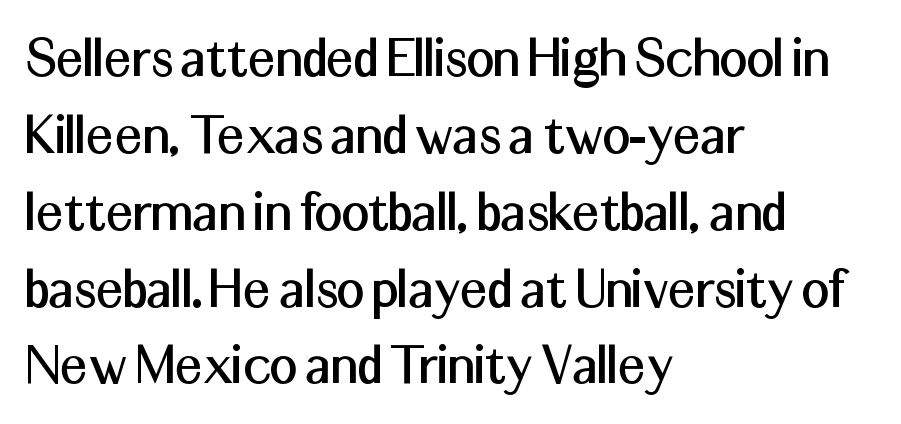
The image shows 61 px sans-serif type, upright; set left-aligned, normal line spacing (1.26x), normal letter spacing, not underlined; medium stroke contrast and a medium x-height.
